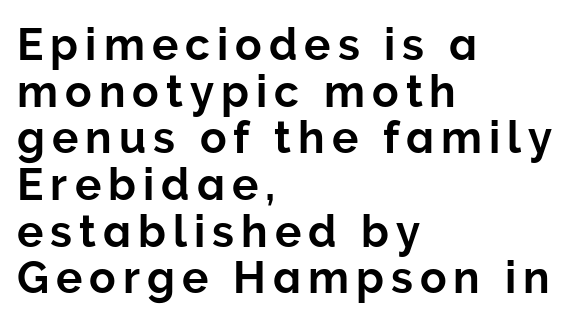
Q: Is the text italic (slanted)? A: No, it is upright.
Q: Is the typeface a serif or a sans-serif typeface? A: Sans-serif.
Q: Is the text underlined? A: No.
Q: How is the paragraph aligned? A: Left-aligned.
Q: Is the spacing between lines tight, normal or loose? A: Tight.
Q: Width (condensed, normal, or wide)? A: Normal.
Q: Stroke contrast? A: Low.
Q: x-height? A: Medium.
Q: Monospaced? A: No.
